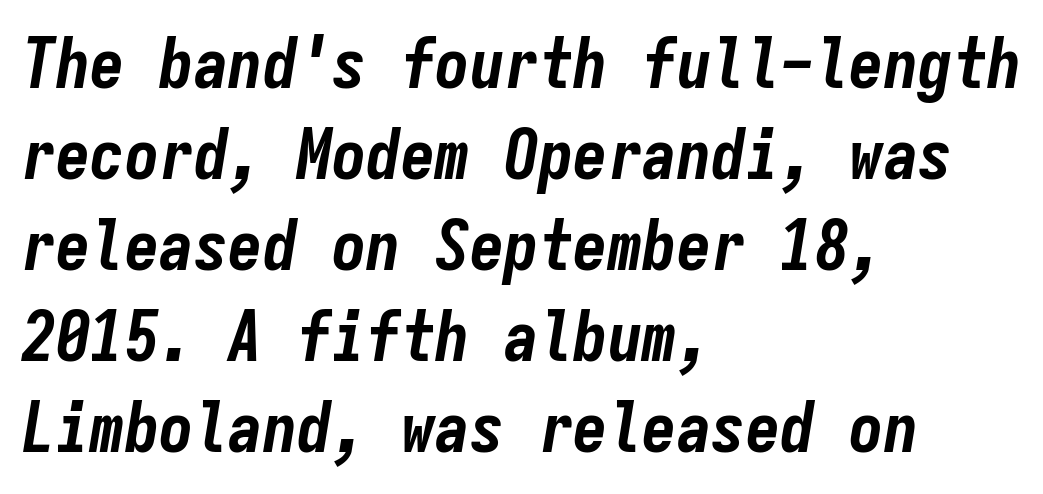
A typesetter would call this monospace, since all characters share one set width. The space beneath each line is pristine and unruled. The typesetting leans heavy: a genuine bold. This sample uses plain, unmodified letter spacing. The rendering anchors every line to the left-hand side.
